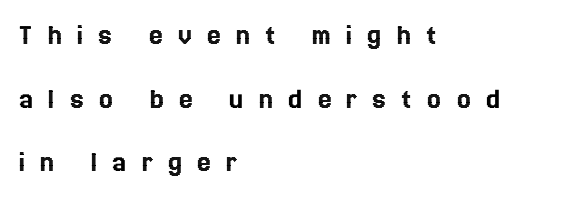
Q: Is the text italic (slanted)? A: No, it is upright.
Q: Is the text underlined? A: No.
Q: How is the paragraph aligned? A: Left-aligned.
Q: Is the spacing between letters normal or unusually wide? A: Unusually wide.
Q: Is the spacing between lines tight, normal or loose? A: Loose.
Q: Width (condensed, normal, or wide)? A: Normal.
Q: x-height? A: Medium.
Q: Monospaced? A: No.
